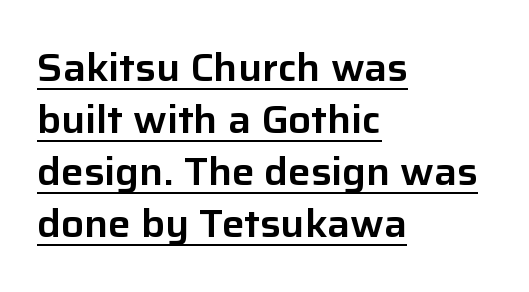
Baseline-to-baseline distance is the conventional proportion of letter height. Compared with undecorated copy, this sample adds a rule below the words. Is the block centered? No — it sits flush against the left margin. Proportional: the letters do not fall into vertical columns. Nobody touched the tracking dial on this one.
